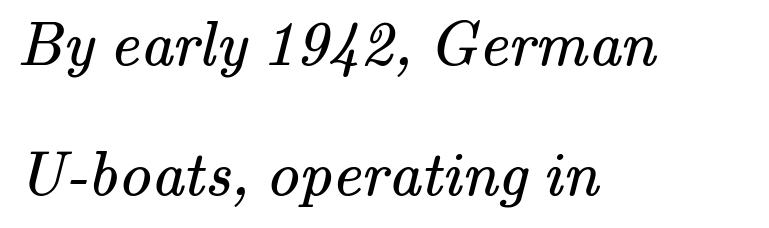
Horizontal bands of white between lines are thick stripes. Inter-character spacing is left at the font's built-in metrics. Decoration check: the copy has no underline. These lines are composed in type with serifs. Nothing heavy about these letters — not bold at all. Notice how the passage keeps a crisp vertical edge on the left only.
